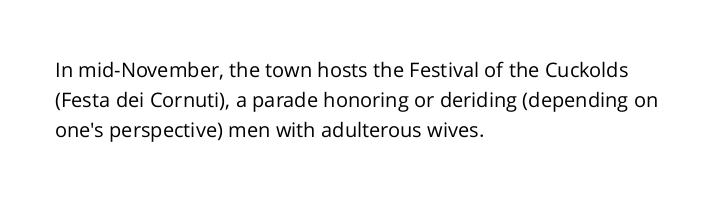
What stands out about the letter spacing? Nothing — it is the standard amount. The axis of the letterforms is exactly vertical. Check the space under the baseline: it is left empty. Evenly set lines give the paragraph a standard silhouette.
